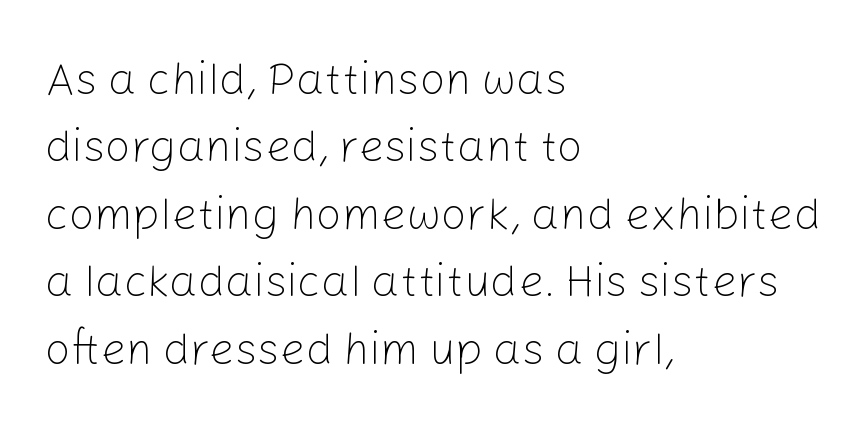
The image shows 45 px light sans-serif type, upright; set left-aligned, normal line spacing (1.5x), normal letter spacing, not underlined; low stroke contrast and a medium x-height.
